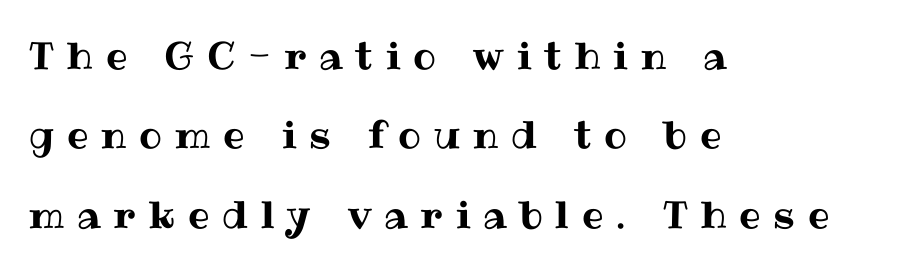
Q: Is the text italic (slanted)? A: No, it is upright.
Q: Is the text underlined? A: No.
Q: How is the paragraph aligned? A: Left-aligned.
Q: Is the spacing between letters normal or unusually wide? A: Unusually wide.
Q: Is the spacing between lines tight, normal or loose? A: Loose.
Q: Width (condensed, normal, or wide)? A: Normal.
Q: Stroke contrast? A: Medium.
Q: x-height? A: Medium.
Q: Monospaced? A: No.
